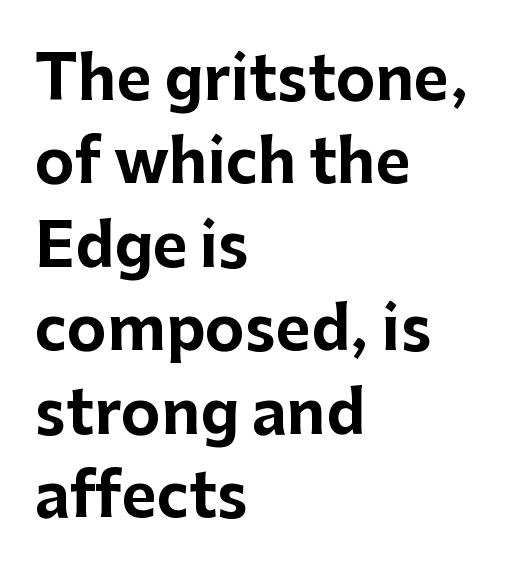
{"serif": "no", "italic": "no", "bold": "yes", "weight": "bold", "width": "normal", "stroke_contrast": "low", "x_height": "medium", "monospaced": "no", "underline": "no", "align": "left", "line_spacing": "normal", "line_spacing_ratio": 1.39, "letter_spacing": "normal", "letter_spacing_em": 0.0, "glyph_px": 60}
